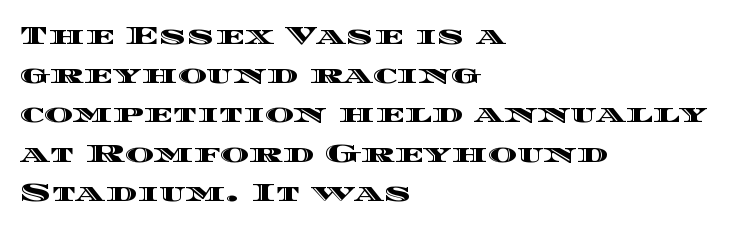
The foot of each line stays bare and open. Upright lettering throughout. Characters follow at the spacing the type designer built in. Line spacing here is normal.
